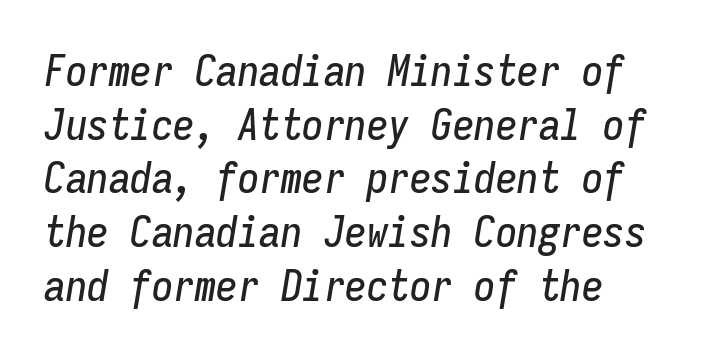
Q: Is the text italic (slanted)? A: Yes, it leans right by about 9 degrees.
Q: Is the text underlined? A: No.
Q: Is the spacing between letters normal or unusually wide? A: Normal.
Q: Is the spacing between lines tight, normal or loose? A: Normal.
Q: Width (condensed, normal, or wide)? A: Condensed.
Q: Stroke contrast? A: Low.
Q: x-height? A: Medium.
Q: Monospaced? A: Yes.
